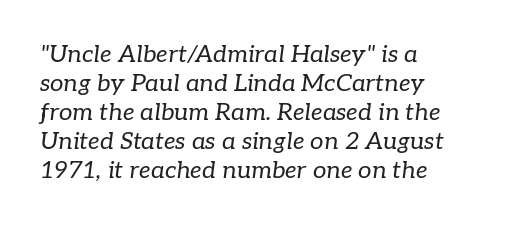
{"italic": "yes", "lean": "right", "slant_degrees": 7, "bold": "no", "underline": "no", "align": "left", "line_spacing_ratio": 1.21, "letter_spacing": "normal", "letter_spacing_em": 0.0, "glyph_px": 24}
